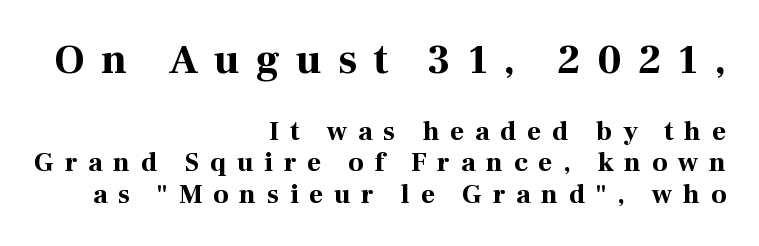
Reading down the block, your eye finds every line finishing at a fixed right position. A typesetter would label this face a serif. The block sitting higher on the canvas is the one with enlarged characters. Think of a printed novel: that variable character pitch is what you see here. This is roman type, the default non-slanted kind. You could only call the tracking loose — the letters float apart.
